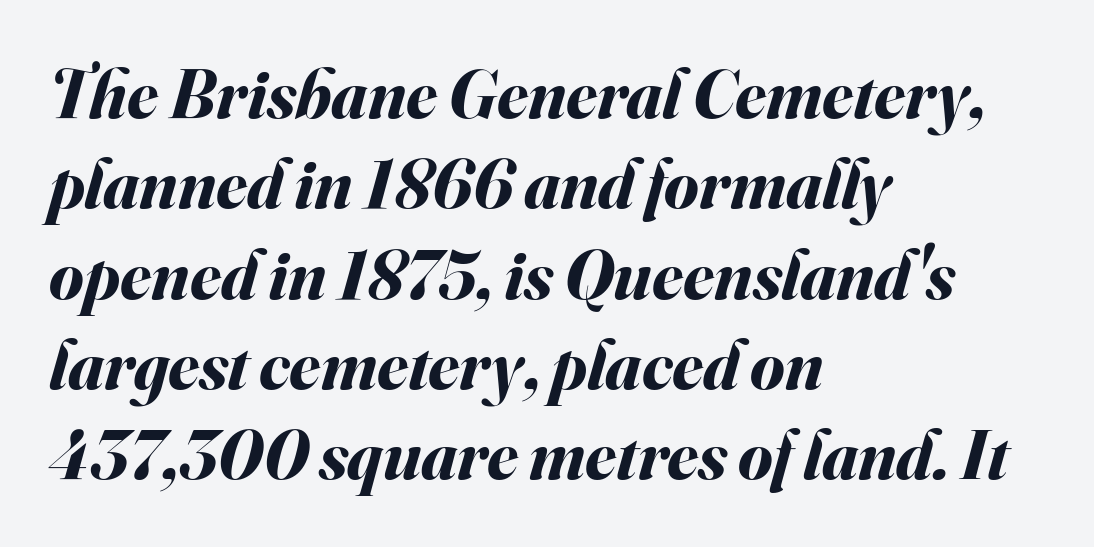
Q: Is the text bold? A: Yes.
Q: Is the text italic (slanted)? A: Yes, it leans right by about 16 degrees.
Q: Is the text underlined? A: No.
Q: How is the paragraph aligned? A: Left-aligned.
Q: Is the spacing between letters normal or unusually wide? A: Normal.
Q: Is the spacing between lines tight, normal or loose? A: Normal.
Q: Width (condensed, normal, or wide)? A: Normal.
Q: Stroke contrast? A: Medium.
Q: x-height? A: Small.
Q: Monospaced? A: No.
